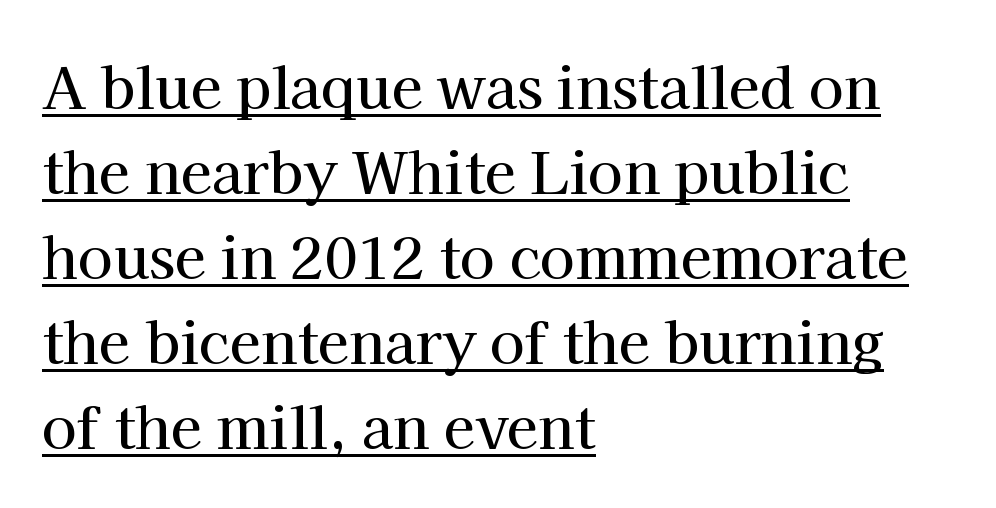
Italic: no, the glyphs are upright roman. Think of a printed novel: that variable character pitch is what you see here. Teacher's note: observe the even left margin — that is flush-left alignment. Look at the bottom of the vertical strokes: they flare into serifs here. This block has exactly the height ordinary leading produces. Each word holds together tightly as a unit, with standard inter-letter gaps.
